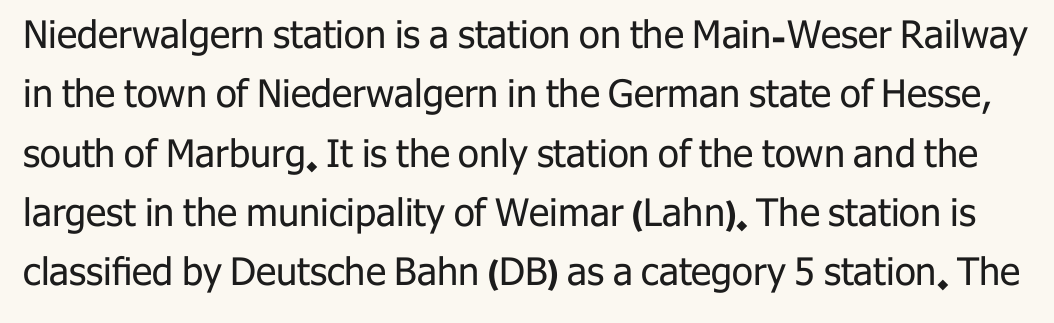
Q: Is the text bold? A: No.
Q: Is the text italic (slanted)? A: No, it is upright.
Q: Is the typeface a serif or a sans-serif typeface? A: Sans-serif.
Q: Is the text underlined? A: No.
Q: Is the spacing between letters normal or unusually wide? A: Normal.
Q: Is the spacing between lines tight, normal or loose? A: Normal.
Q: Width (condensed, normal, or wide)? A: Normal.
Q: Stroke contrast? A: Low.
Q: x-height? A: Medium.
Q: Monospaced? A: No.
